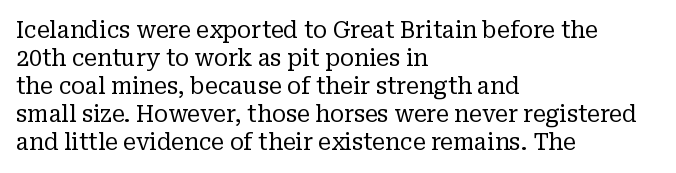
{"italic": "no", "bold": "no", "underline": "no", "align": "left", "line_spacing_ratio": 1.22, "letter_spacing": "normal", "letter_spacing_em": 0.0, "glyph_px": 23}
